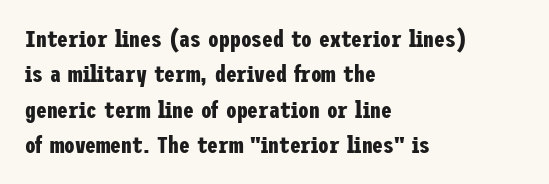
{"italic": "no", "bold": "yes", "underline": "no", "align": "left", "line_spacing": "normal", "line_spacing_ratio": 1.47, "letter_spacing": "normal", "letter_spacing_em": 0.0, "glyph_px": 24}
